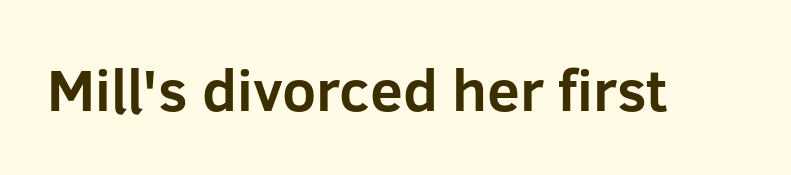
The image shows 59 px bold sans-serif type, upright; set normal letter spacing, not underlined; low stroke contrast and a medium x-height.
